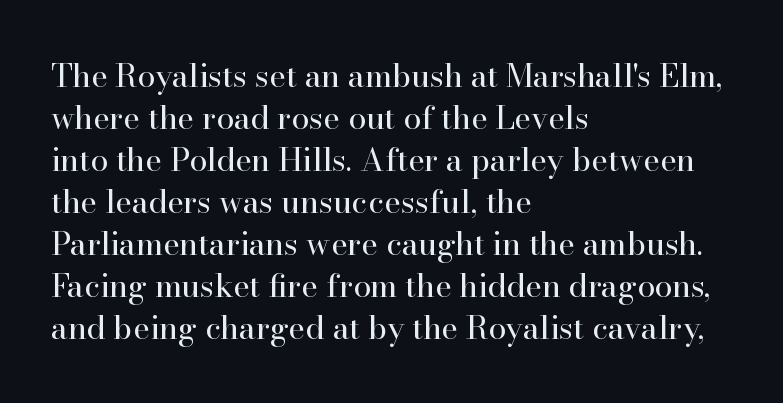
{"serif": "yes", "italic": "no", "bold": "no", "weight": "regular", "width": "normal", "stroke_contrast": "high", "x_height": "small", "monospaced": "no", "underline": "no", "align": "left", "line_spacing": "normal", "line_spacing_ratio": 1.31, "letter_spacing": "normal", "letter_spacing_em": 0.0, "glyph_px": 32}
